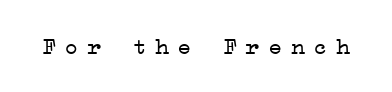
{"italic": "no", "bold": "no", "underline": "no", "letter_spacing": "wide", "letter_spacing_em": 0.34, "glyph_px": 24}
